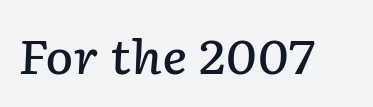
The image shows 47 px semibold type, italic (leaning right); set normal letter spacing, not underlined; low stroke contrast and a medium x-height.
